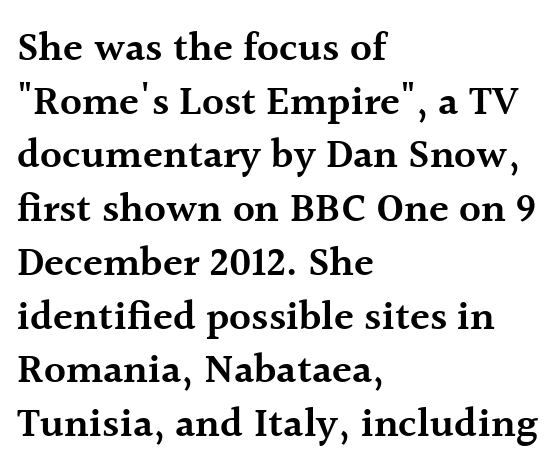
The image shows 41 px semibold serif type, upright; set left-aligned, normal line spacing (1.31x), normal letter spacing, not underlined; a medium x-height.
